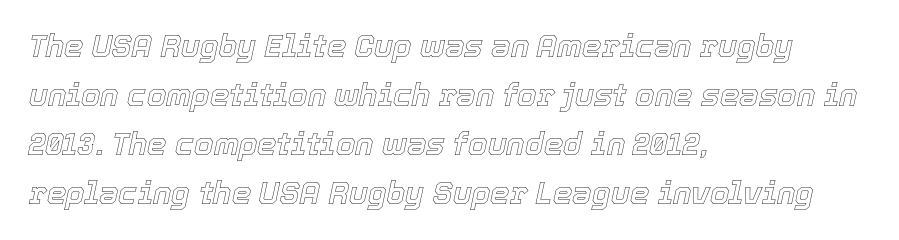
Q: Is the text italic (slanted)? A: Yes, it leans right by about 12 degrees.
Q: Is the text underlined? A: No.
Q: How is the paragraph aligned? A: Left-aligned.
Q: Is the spacing between letters normal or unusually wide? A: Normal.
Q: Is the spacing between lines tight, normal or loose? A: Normal.
Q: Width (condensed, normal, or wide)? A: Normal.
Q: x-height? A: Medium.
Q: Monospaced? A: No.
